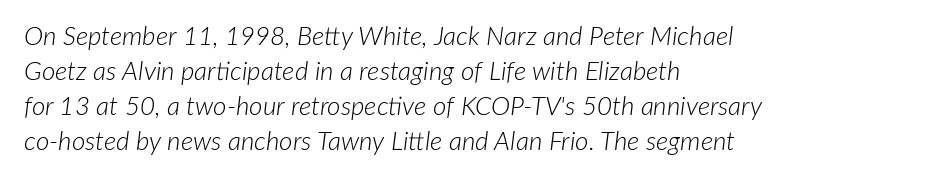
The compositor pushed each line to the left boundary. The passage shown stacks its lines at a standard gap. Is the letter spacing exaggerated? No — it looks like the ordinary default. Only glyphs here, with clear space below each row. A light-to-regular cut is what we see here.
